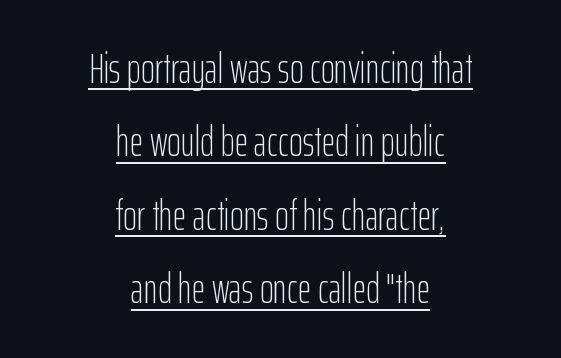
{"serif": "no", "italic": "no", "bold": "no", "weight": "light", "width": "condensed", "stroke_contrast": "low", "x_height": "medium", "monospaced": "no", "underline": "yes", "align": "center", "line_spacing_ratio": 1.75, "letter_spacing": "normal", "letter_spacing_em": 0.0, "glyph_px": 42}
